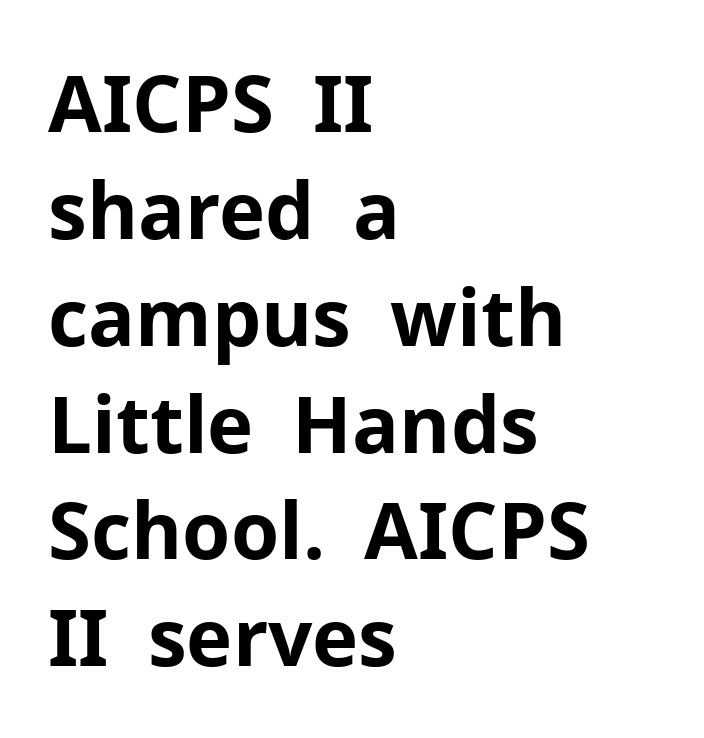
{"serif": "no", "italic": "no", "bold": "yes", "weight": "bold", "width": "normal", "stroke_contrast": "low", "x_height": "medium", "monospaced": "no", "underline": "no", "align": "left", "line_spacing": "normal", "line_spacing_ratio": 1.37, "letter_spacing": "normal", "letter_spacing_em": 0.0, "glyph_px": 78}
